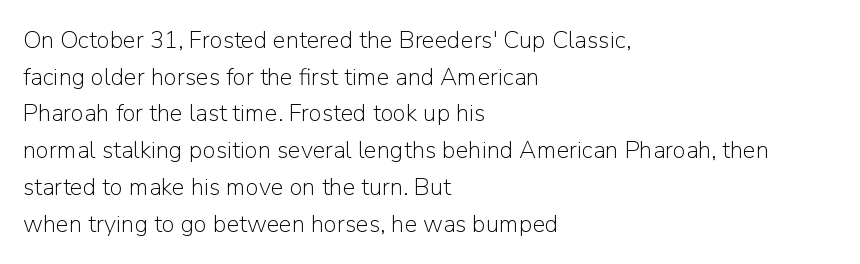
Standard letterfit; no display-style spreading of the glyphs. No chunkiness to these letters — they're not bold. This is roman type, the default non-slanted kind. Does the copy run flush right? No — it runs flush left.
